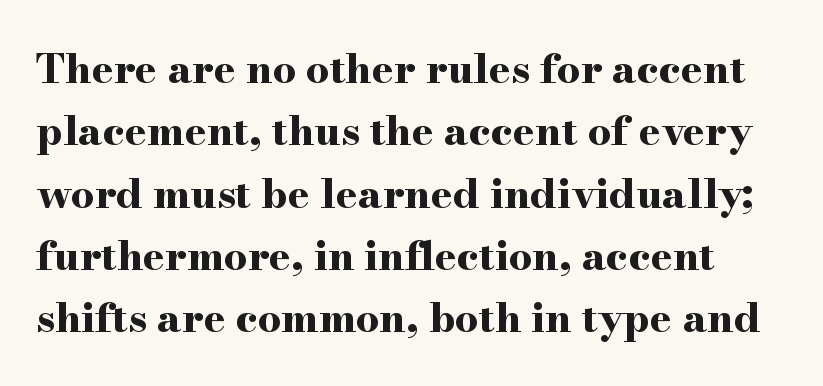
The image shows 41 px bold, wide serif type, upright; set normal line spacing (1.52x), normal letter spacing, not underlined; high stroke contrast and a small x-height.
